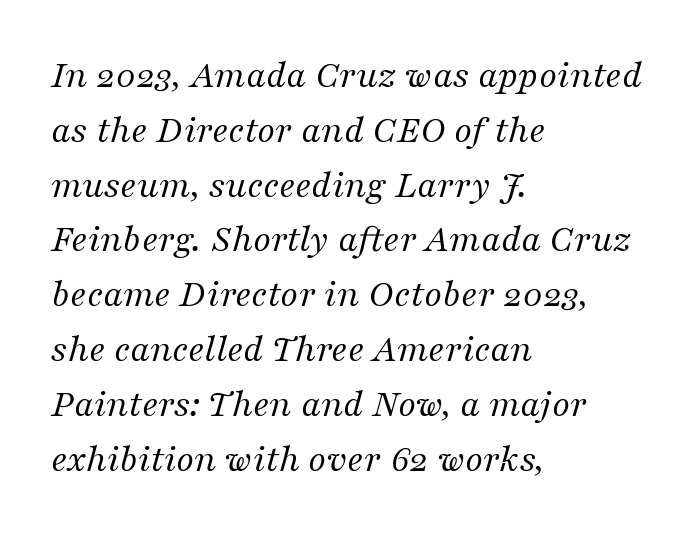
The image shows 40 px regular-weight serif type, italic (leaning right); set left-aligned, normal line spacing (1.37x), normal letter spacing, not underlined; medium stroke contrast and a medium x-height.
